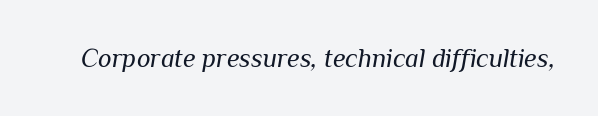
The face used here is rendered with its standard letterfit. The words here are not underlined. Does the lettering tilt? It does — this is italic. The passage shown is not bold in any degree.
